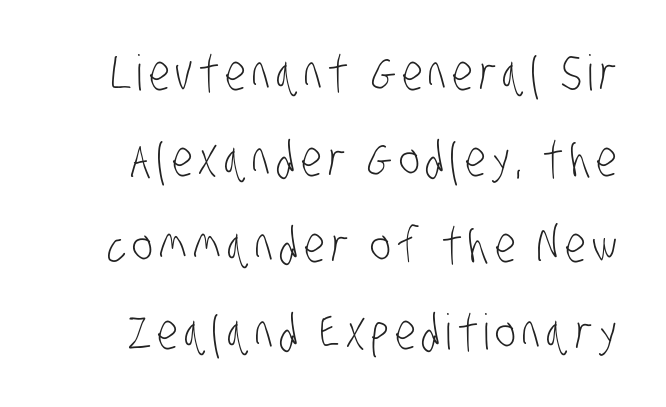
The typeface chosen for these lines omits serifs. Vertical stems look standard width or narrower in stroke. This sample has the flowing, uneven cadence of proportional lettering. No word sits above an underline.
